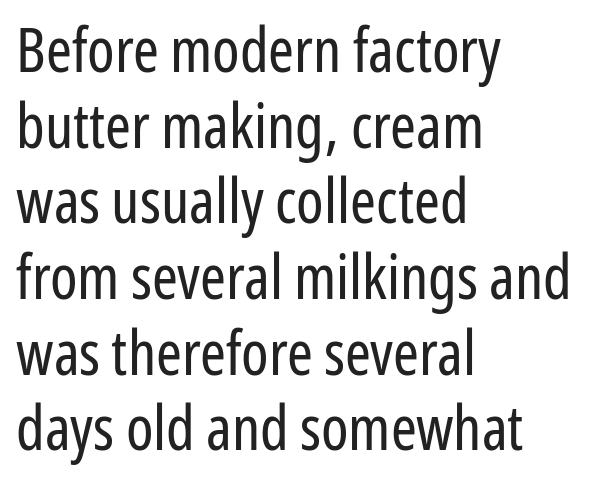
The image shows 62 px regular-weight, condensed sans-serif type, upright; set left-aligned, line spacing 1.22x, normal letter spacing, not underlined; low stroke contrast and a medium x-height.
